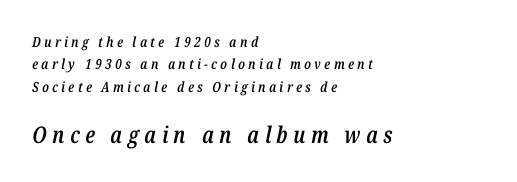
Unmarked baselines from the first word to the last. Look at the tracking — it's clearly loosened, letters drifting apart. If you measured baseline to baseline, you'd find a middling distance. Would a proofreader flag this as italicized? Yes. The lower block of text is set noticeably larger than the block above it.
